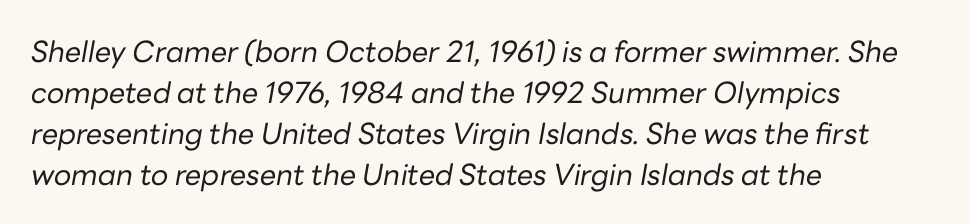
Caption: face not bold, strokes unweighted. What's the leading like? Ordinary, nothing unusual. Has an underline been added? It has not. The passage shown is typed in a proportional face where columns would drift.
